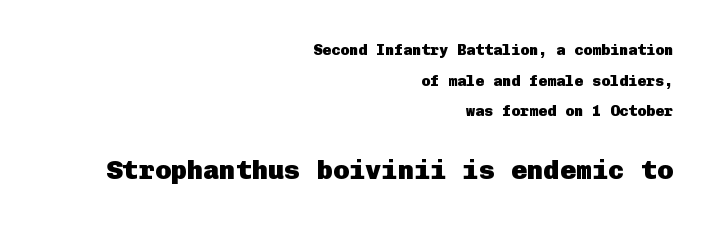
Q: Is the text bold? A: Yes.
Q: Is the text italic (slanted)? A: No, it is upright.
Q: Is the text underlined? A: No.
Q: How is the paragraph aligned? A: Right-aligned.
Q: Is the spacing between letters normal or unusually wide? A: Normal.
Q: Is the spacing between lines tight, normal or loose? A: Loose.
Q: Which block of text is set in a larger size, the first (top) or the second (bottom)? A: The second (bottom) one.
